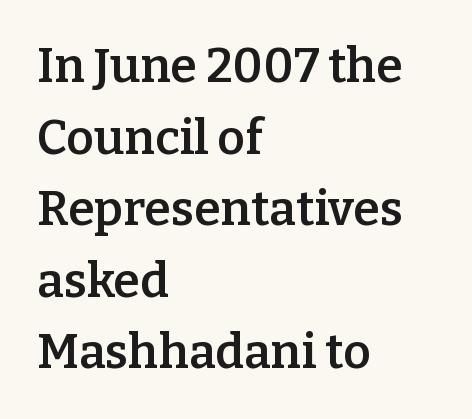
One glance says typical: line gaps are just what's usual. Type without underlining. Italic? Not at all — the glyphs are vertical. Visually the block forms a straight wall on the left and a jagged coastline on the right. Compared with typical body copy, the letter spacing here is the same. This is moderately heavy type, rendered in semibold.
